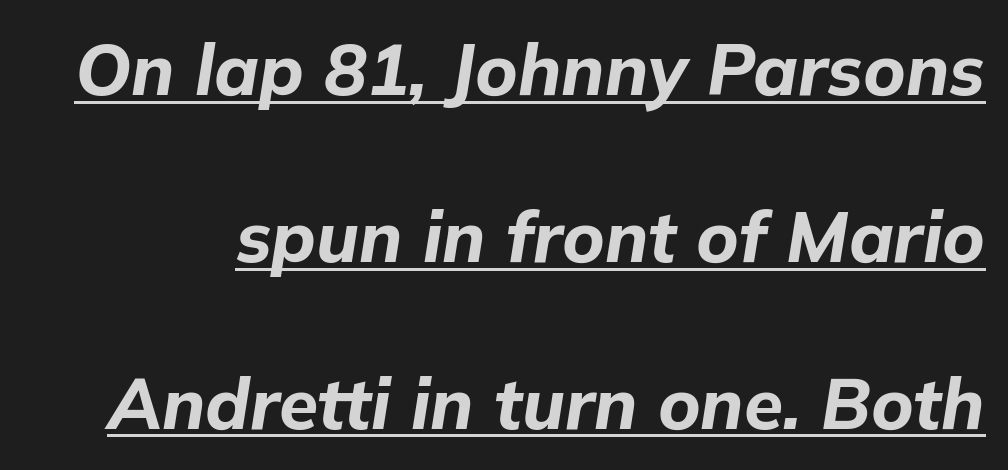
The sample has been set heavy, in full bold. This sample carries an underscore along the baseline area. Slanted lettering throughout. Honestly, the rows look like they've been pulled way apart.
